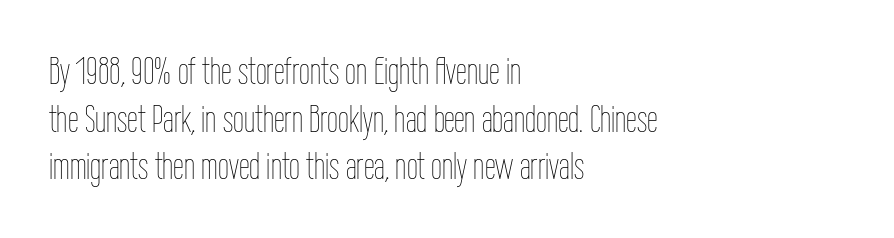
Q: Is the text bold? A: No.
Q: Is the text italic (slanted)? A: No, it is upright.
Q: Is the text underlined? A: No.
Q: How is the paragraph aligned? A: Left-aligned.
Q: Is the spacing between letters normal or unusually wide? A: Normal.
Q: Width (condensed, normal, or wide)? A: Condensed.
Q: Stroke contrast? A: Low.
Q: x-height? A: Medium.
Q: Monospaced? A: No.
